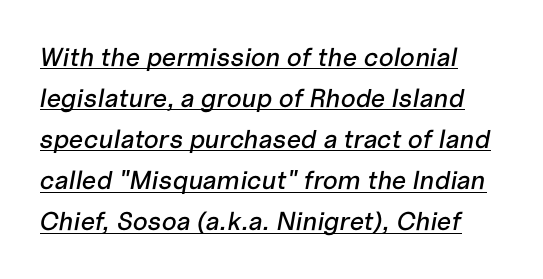
The image shows 26 px text type, italic (leaning right); set normal line spacing (1.58x), normal letter spacing, underlined.
